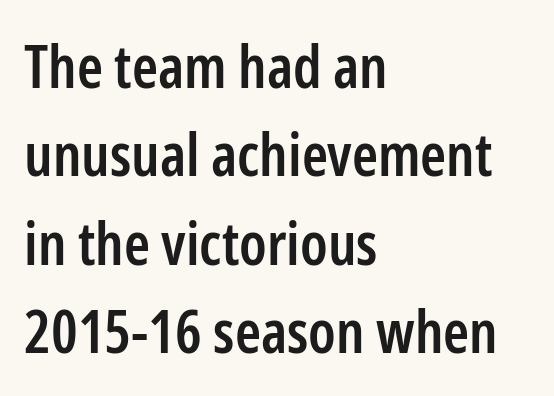
Italic: no, the glyphs are upright roman. Teacher's note: observe the even left margin — that is flush-left alignment. A fair bit of extra ink — the face is semibold, not bold. Only glyphs here, with clear space below each row. Leading matches the norm, producing a regular column. A typesetter would label this face a sans.
